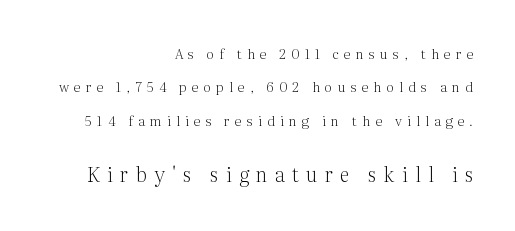
Q: Is the text bold? A: No.
Q: Is the text italic (slanted)? A: No, it is upright.
Q: Is the text underlined? A: No.
Q: How is the paragraph aligned? A: Right-aligned.
Q: Is the spacing between letters normal or unusually wide? A: Unusually wide.
Q: Is the spacing between lines tight, normal or loose? A: Loose.
Q: Which block of text is set in a larger size, the first (top) or the second (bottom)? A: The second (bottom) one.
